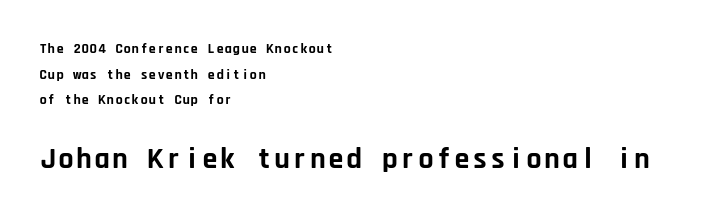
The image shows 30 px bold sans-serif type, upright, monospaced; set left-aligned, line spacing 1.83x, normal letter spacing, not underlined; the second (bottom) block is 2.14x larger; low stroke contrast and a large x-height.
